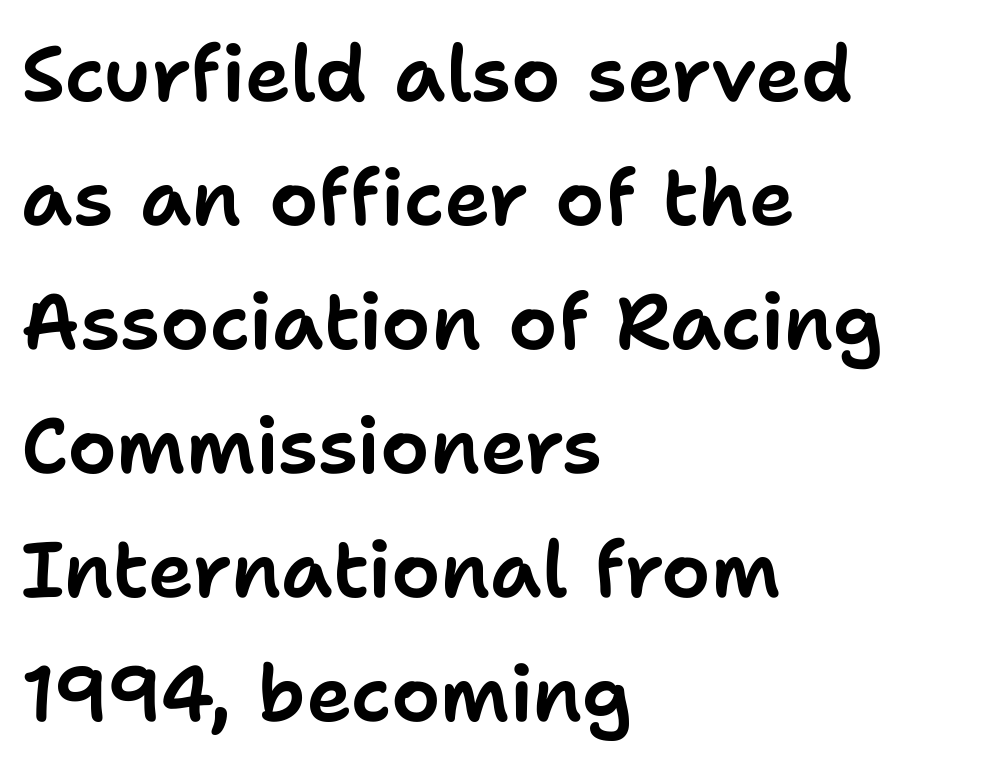
The image shows 78 px sans-serif type, upright; set left-aligned, normal line spacing (1.59x), normal letter spacing, not underlined; low stroke contrast and a medium x-height.
